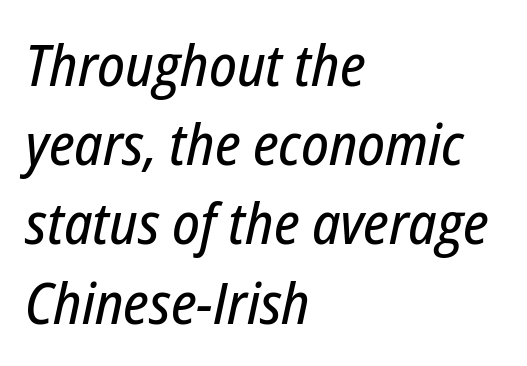
{"italic": "yes", "lean": "right", "slant_degrees": 12, "width": "condensed", "stroke_contrast": "low", "x_height": "medium", "monospaced": "no", "underline": "no", "align": "left", "line_spacing": "normal", "line_spacing_ratio": 1.39, "letter_spacing": "normal", "letter_spacing_em": 0.0, "glyph_px": 57}
